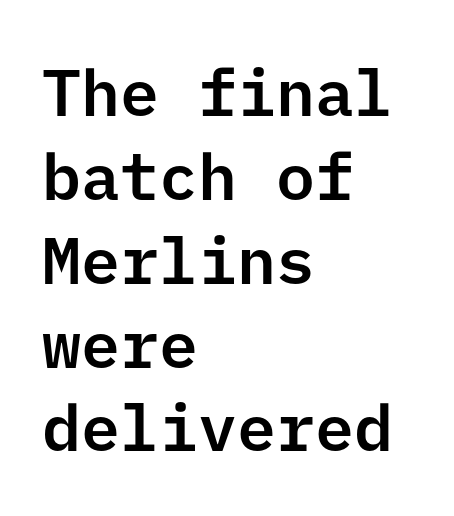
Line beginnings align vertically; line endings do not. Grotesque or geometric, the face here clearly has no serifs. Honestly, there is no underline to notice here at all. Students, note that the glyphs here touch the page at normal intervals. Normally led — the rows are evenly, conventionally spaced.
